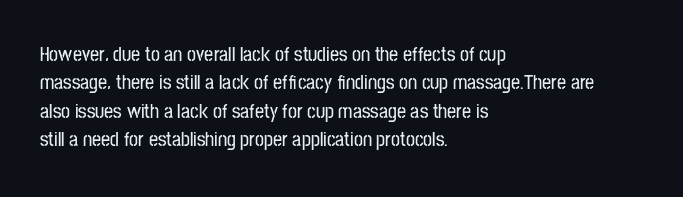
{"italic": "no", "underline": "no", "align": "left", "line_spacing": "normal", "line_spacing_ratio": 1.42, "letter_spacing": "normal", "letter_spacing_em": 0.0, "glyph_px": 20}
